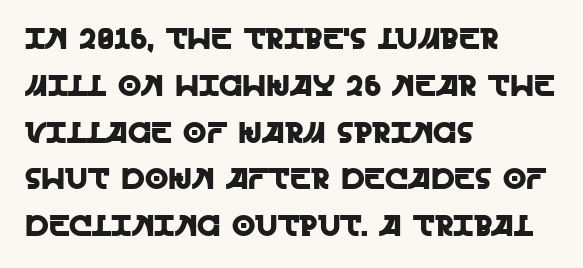
Q: Is the text italic (slanted)? A: No, it is upright.
Q: Is the typeface a serif or a sans-serif typeface? A: Sans-serif.
Q: Is the text underlined? A: No.
Q: How is the paragraph aligned? A: Left-aligned.
Q: Is the spacing between letters normal or unusually wide? A: Normal.
Q: Is the spacing between lines tight, normal or loose? A: Normal.
Q: Width (condensed, normal, or wide)? A: Normal.
Q: x-height? A: Large.
Q: Monospaced? A: No.
